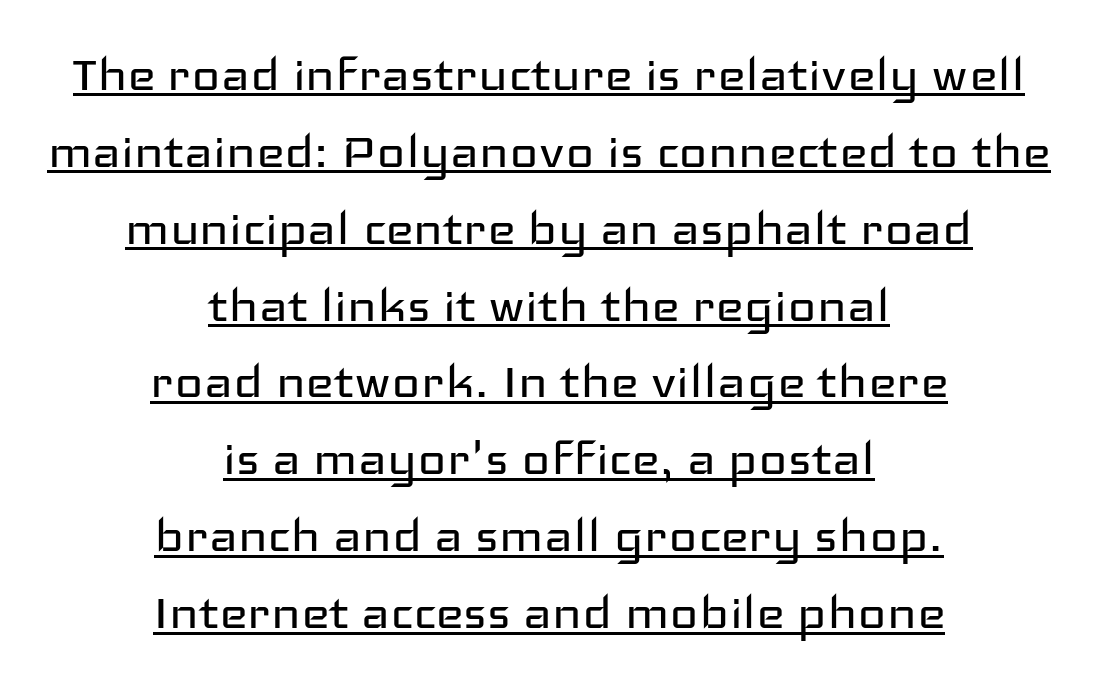
The image shows 61 px regular-weight, wide sans-serif type, upright; set centered, normal line spacing (1.26x), normal letter spacing, underlined; low stroke contrast and a medium x-height.
